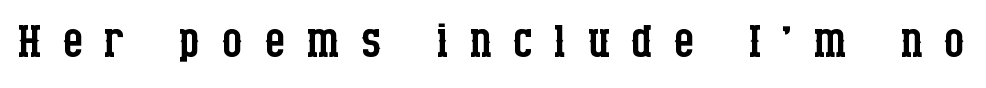
Q: Is the text bold? A: No.
Q: Is the text italic (slanted)? A: No, it is upright.
Q: Is the typeface a serif or a sans-serif typeface? A: Serif.
Q: Is the text underlined? A: No.
Q: Is the spacing between letters normal or unusually wide? A: Unusually wide.
Q: Width (condensed, normal, or wide)? A: Condensed.
Q: Stroke contrast? A: Low.
Q: x-height? A: Large.
Q: Monospaced? A: No.
